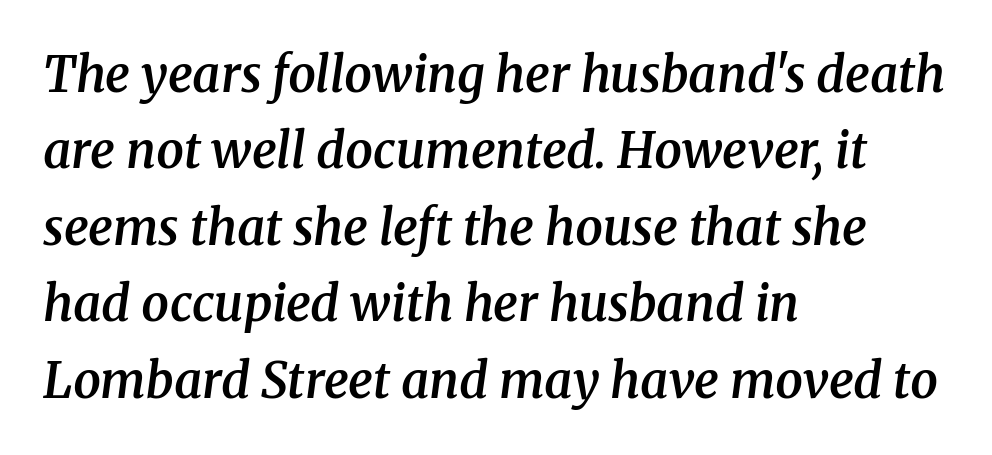
Q: Is the text bold? A: Semi-bold.
Q: Is the text italic (slanted)? A: Yes, it leans right by about 8 degrees.
Q: Is the typeface a serif or a sans-serif typeface? A: Serif.
Q: Is the text underlined? A: No.
Q: How is the paragraph aligned? A: Left-aligned.
Q: Is the spacing between letters normal or unusually wide? A: Normal.
Q: Is the spacing between lines tight, normal or loose? A: Normal.
Q: Width (condensed, normal, or wide)? A: Normal.
Q: Stroke contrast? A: Medium.
Q: x-height? A: Medium.
Q: Monospaced? A: No.
